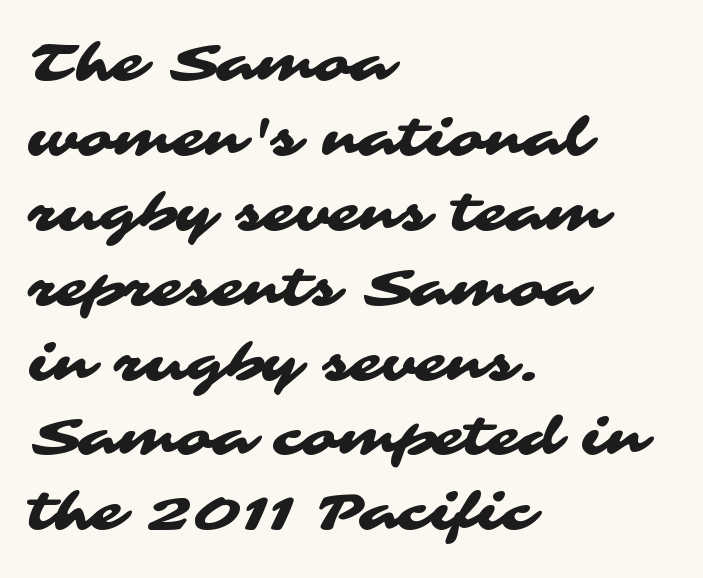
{"serif": "no", "width": "wide", "stroke_contrast": "medium", "x_height": "medium", "monospaced": "no", "underline": "no", "align": "left", "line_spacing": "normal", "line_spacing_ratio": 1.44, "letter_spacing": "normal", "letter_spacing_em": 0.0, "glyph_px": 52}
